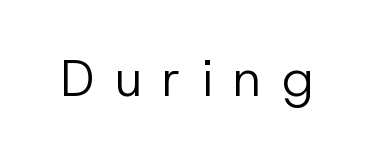
Q: Is the text bold? A: No.
Q: Is the text italic (slanted)? A: No, it is upright.
Q: Is the typeface a serif or a sans-serif typeface? A: Sans-serif.
Q: Is the text underlined? A: No.
Q: Is the spacing between letters normal or unusually wide? A: Unusually wide.
Q: Width (condensed, normal, or wide)? A: Normal.
Q: Stroke contrast? A: Low.
Q: x-height? A: Medium.
Q: Monospaced? A: No.
